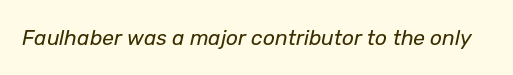
{"italic": "yes", "lean": "right", "slant_degrees": 12, "bold": "no", "underline": "no", "letter_spacing": "normal", "letter_spacing_em": 0.0, "glyph_px": 21}
